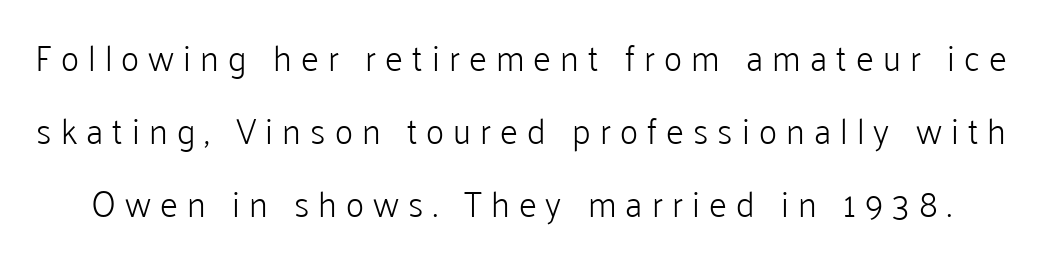
Q: Is the text bold? A: No.
Q: Is the text italic (slanted)? A: No, it is upright.
Q: Is the typeface a serif or a sans-serif typeface? A: Sans-serif.
Q: Is the text underlined? A: No.
Q: Is the spacing between letters normal or unusually wide? A: Unusually wide.
Q: Is the spacing between lines tight, normal or loose? A: Loose.
Q: Width (condensed, normal, or wide)? A: Normal.
Q: Stroke contrast? A: Low.
Q: x-height? A: Medium.
Q: Monospaced? A: No.
